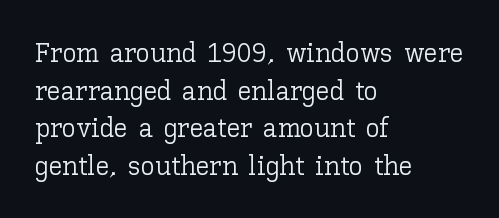
The image shows 28 px light type, upright; set left-aligned, normal line spacing (1.34x), normal letter spacing, not underlined; low stroke contrast and a medium x-height.
